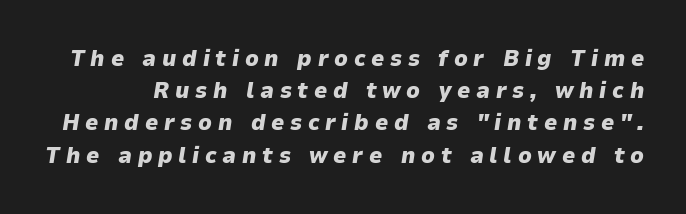
{"italic": "yes", "lean": "right", "slant_degrees": 9, "bold": "yes", "underline": "no", "line_spacing": "normal", "line_spacing_ratio": 1.4, "letter_spacing": "wide", "letter_spacing_em": 0.25, "glyph_px": 23}
